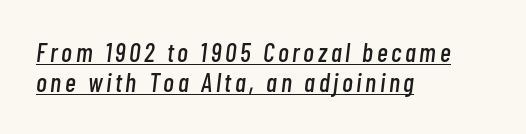
{"italic": "yes", "lean": "right", "slant_degrees": 7, "underline": "yes", "align": "left", "line_spacing": "tight", "line_spacing_ratio": 1.15, "glyph_px": 26}
